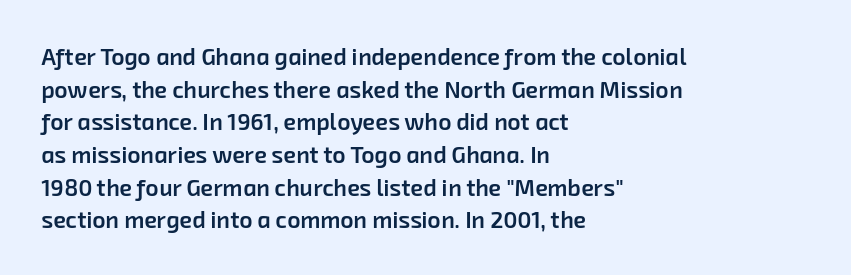
{"bold": "semi", "underline": "no", "align": "left", "line_spacing": "normal", "line_spacing_ratio": 1.42, "letter_spacing": "normal", "letter_spacing_em": 0.0, "glyph_px": 23}
